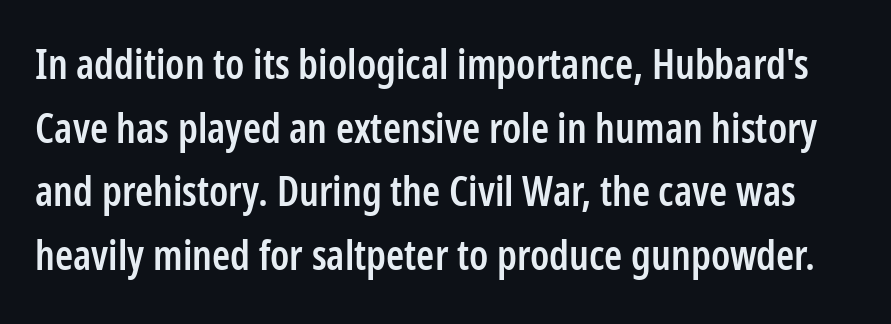
{"serif": "no", "italic": "no", "bold": "semi", "weight": "semibold", "width": "condensed", "stroke_contrast": "low", "x_height": "medium", "monospaced": "no", "underline": "no", "line_spacing": "normal", "line_spacing_ratio": 1.55, "letter_spacing": "normal", "letter_spacing_em": 0.0, "glyph_px": 41}
